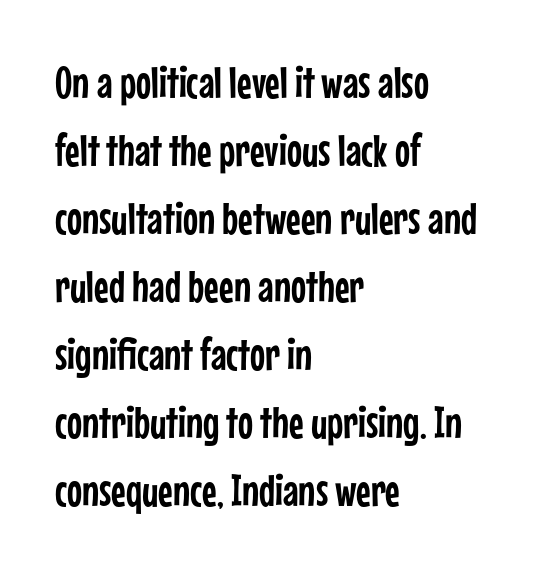
The image shows 45 px condensed sans-serif type, upright; set left-aligned, normal line spacing (1.51x), normal letter spacing, not underlined; low stroke contrast and a medium x-height.
